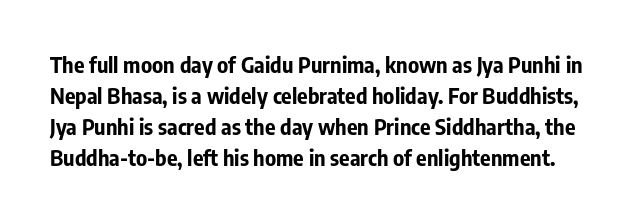
{"italic": "no", "bold": "yes", "underline": "no", "line_spacing": "normal", "line_spacing_ratio": 1.41, "letter_spacing": "normal", "letter_spacing_em": 0.0, "glyph_px": 22}
